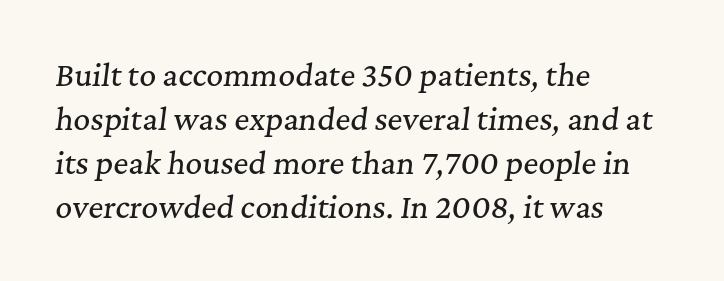
Q: Is the text italic (slanted)? A: Yes, it leans right by about 7 degrees.
Q: Is the typeface a serif or a sans-serif typeface? A: Serif.
Q: Is the text underlined? A: No.
Q: How is the paragraph aligned? A: Left-aligned.
Q: Is the spacing between letters normal or unusually wide? A: Normal.
Q: Is the spacing between lines tight, normal or loose? A: Normal.
Q: Width (condensed, normal, or wide)? A: Normal.
Q: Stroke contrast? A: Medium.
Q: x-height? A: Medium.
Q: Monospaced? A: No.
